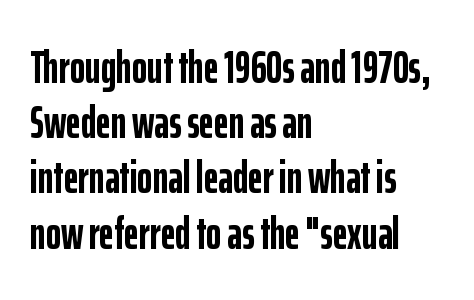
{"serif": "no", "italic": "no", "bold": "yes", "weight": "semibold", "width": "condensed", "stroke_contrast": "low", "x_height": "medium", "monospaced": "no", "underline": "no", "align": "left", "line_spacing_ratio": 1.2, "letter_spacing": "normal", "letter_spacing_em": 0.0, "glyph_px": 46}
